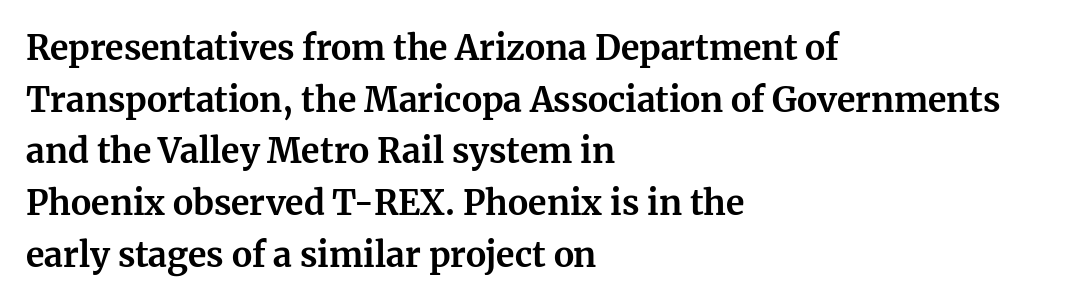
A normal amount of white space separates one row of letters from the next. Type style note: has serifs. Nobody drew a line under any word here. Words appear dense and cohesive because spacing is normal. Every row of glyphs begins at an identical x-position on the left.
